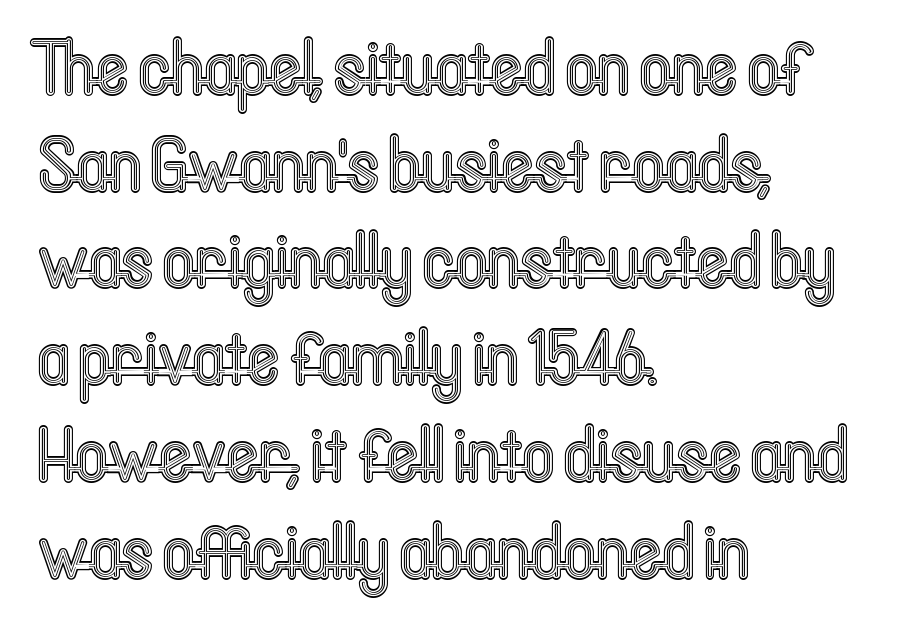
The image shows 78 px condensed type, upright; set left-aligned, line spacing 1.24x, normal letter spacing, not underlined; a medium x-height.
